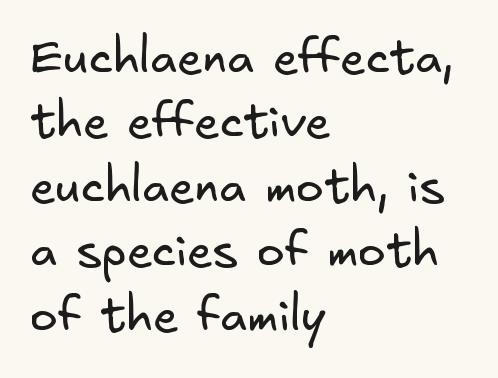
{"serif": "no", "bold": "no", "weight": "regular", "width": "normal", "stroke_contrast": "low", "x_height": "small", "underline": "no", "align": "left", "line_spacing": "normal", "line_spacing_ratio": 1.37, "letter_spacing": "normal", "letter_spacing_em": 0.0, "glyph_px": 47}
